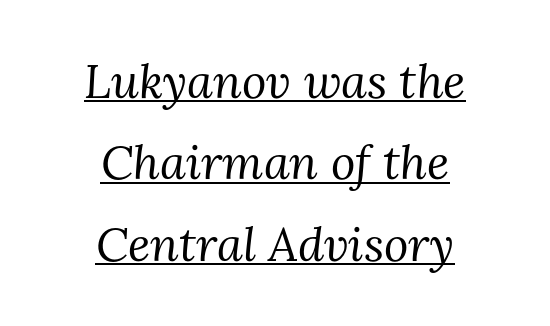
Like a heading marked for emphasis, these lines bear an underscore. Heaviness? Minimal to ordinary, like unemphasized prose. The line texture is even and compact thanks to regular tracking. These lines stack symmetrically, like a column narrowing and widening about its center.
